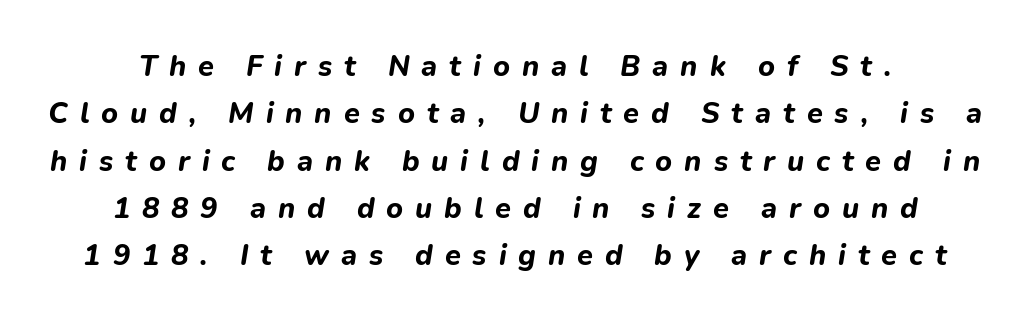
The image shows 29 px bold type, italic (leaning right); set normal line spacing (1.63x), unusually wide letter spacing (+0.41 em), not underlined; low stroke contrast and a medium x-height.
